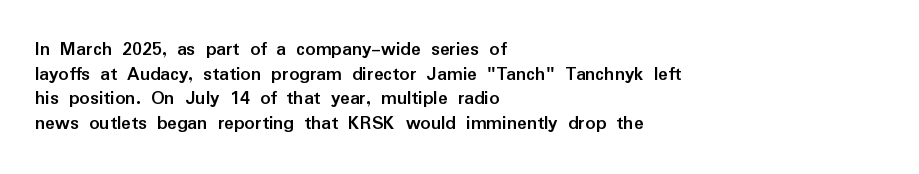
{"italic": "no", "bold": "yes", "underline": "no", "align": "left", "line_spacing_ratio": 1.23, "letter_spacing": "normal", "letter_spacing_em": 0.0, "glyph_px": 20}
